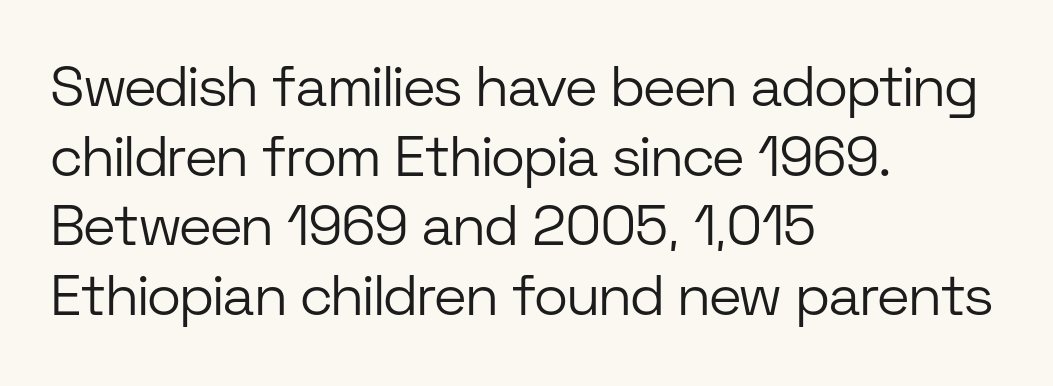
{"serif": "no", "italic": "no", "bold": "no", "weight": "light", "width": "normal", "stroke_contrast": "low", "x_height": "medium", "monospaced": "no", "underline": "no", "align": "left", "line_spacing_ratio": 1.22, "letter_spacing": "normal", "letter_spacing_em": 0.0, "glyph_px": 57}
